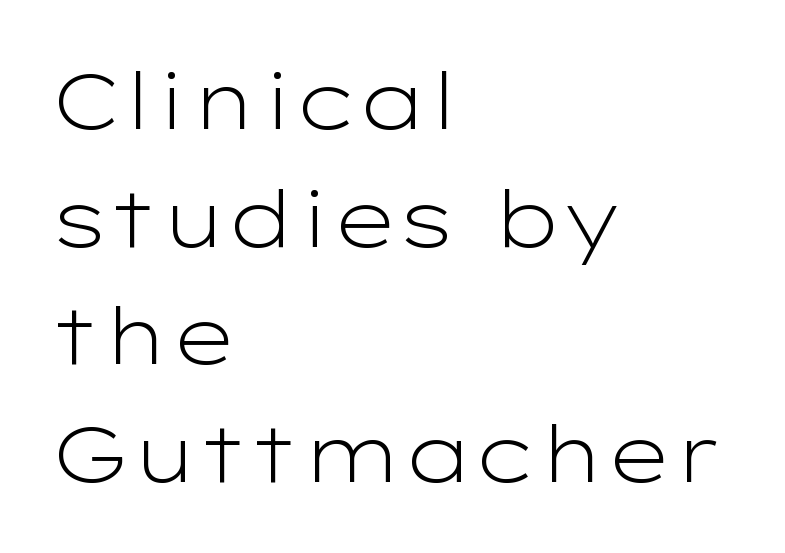
{"serif": "no", "italic": "no", "bold": "no", "weight": "light", "width": "wide", "stroke_contrast": "low", "x_height": "medium", "monospaced": "no", "underline": "no", "align": "left", "line_spacing": "normal", "line_spacing_ratio": 1.49, "letter_spacing": "normal", "letter_spacing_em": 0.0, "glyph_px": 79}
